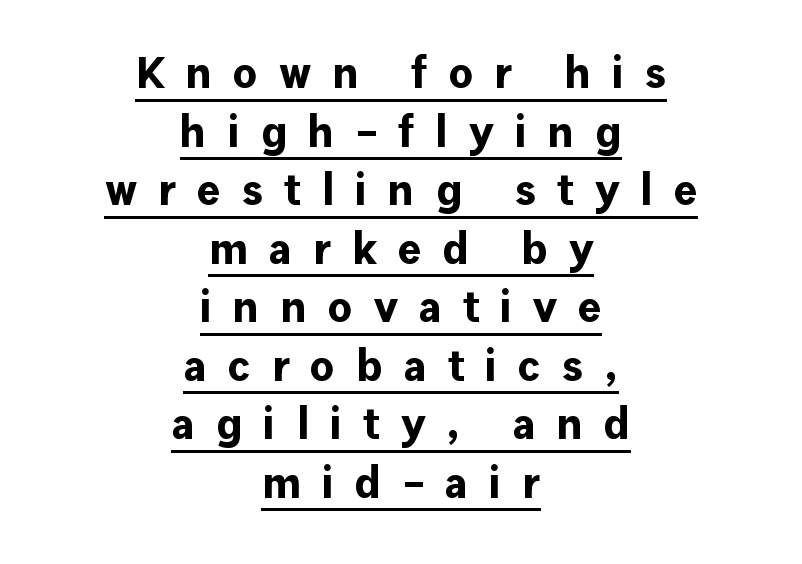
{"serif": "no", "italic": "no", "bold": "yes", "weight": "bold", "width": "normal", "stroke_contrast": "low", "x_height": "medium", "monospaced": "no", "underline": "yes", "align": "center", "line_spacing": "normal", "line_spacing_ratio": 1.33, "letter_spacing": "wide", "letter_spacing_em": 0.48, "glyph_px": 44}
